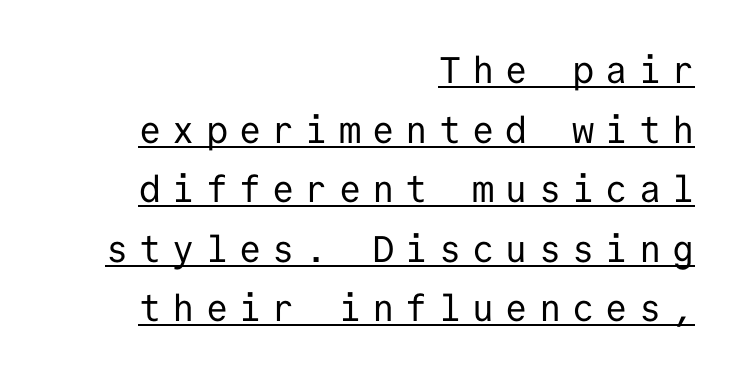
Q: Is the text bold? A: No.
Q: Is the text italic (slanted)? A: No, it is upright.
Q: Is the typeface a serif or a sans-serif typeface? A: Sans-serif.
Q: Is the text underlined? A: Yes.
Q: How is the paragraph aligned? A: Right-aligned.
Q: Is the spacing between letters normal or unusually wide? A: Unusually wide.
Q: Is the spacing between lines tight, normal or loose? A: Normal.
Q: Width (condensed, normal, or wide)? A: Normal.
Q: Stroke contrast? A: Low.
Q: x-height? A: Medium.
Q: Monospaced? A: Yes.
